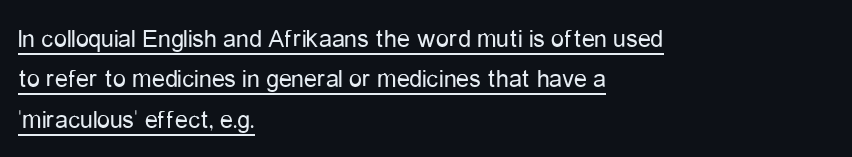
The image shows 26 px text type, upright; set left-aligned, normal line spacing (1.55x), normal letter spacing, underlined.
